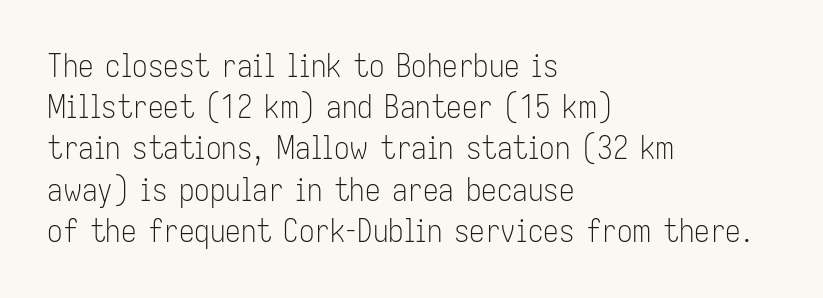
{"serif": "no", "italic": "no", "bold": "no", "weight": "light", "width": "condensed", "stroke_contrast": "low", "x_height": "medium", "monospaced": "no", "underline": "no", "align": "left", "line_spacing": "normal", "line_spacing_ratio": 1.33, "letter_spacing": "normal", "letter_spacing_em": 0.0, "glyph_px": 31}
